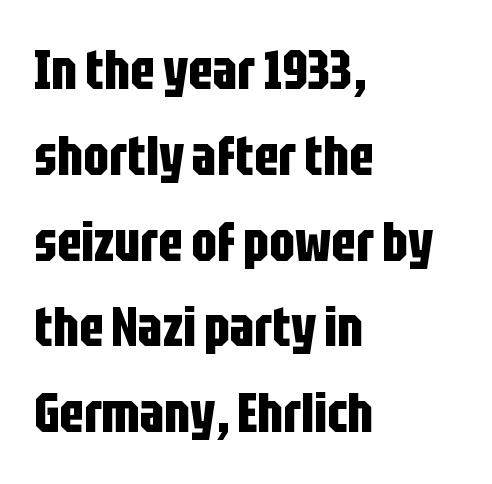
The image shows 55 px bold, condensed sans-serif type, upright; set left-aligned, normal line spacing (1.56x), normal letter spacing, not underlined; low stroke contrast and a large x-height.
